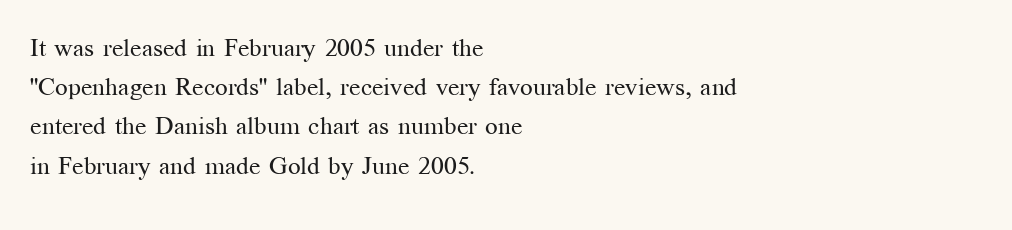
{"italic": "no", "bold": "no", "underline": "no", "align": "left", "line_spacing": "normal", "line_spacing_ratio": 1.57, "letter_spacing": "normal", "letter_spacing_em": 0.0, "glyph_px": 25}
